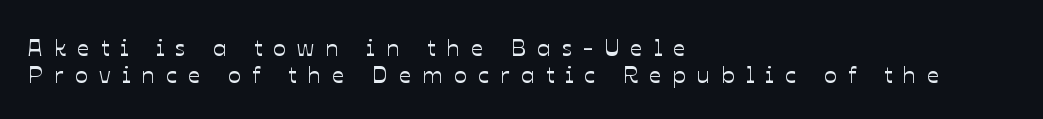
{"italic": "no", "underline": "no", "align": "left", "line_spacing": "tight", "line_spacing_ratio": 1.13, "letter_spacing": "wide", "letter_spacing_em": 0.47, "glyph_px": 24}
